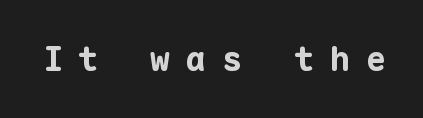
Q: Is the text bold? A: Yes.
Q: Is the text italic (slanted)? A: No, it is upright.
Q: Is the typeface a serif or a sans-serif typeface? A: Sans-serif.
Q: Is the text underlined? A: No.
Q: Is the spacing between letters normal or unusually wide? A: Unusually wide.
Q: Width (condensed, normal, or wide)? A: Normal.
Q: Stroke contrast? A: Low.
Q: x-height? A: Medium.
Q: Monospaced? A: Yes.
